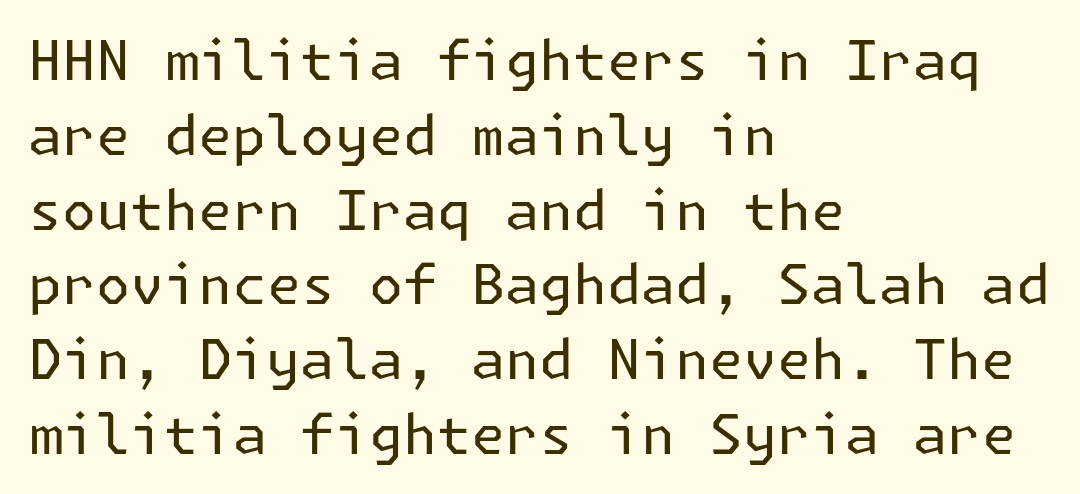
Students, observe: this is what conventionally led text looks like. This reads as an unemphasized weight, regular at the heaviest. In CSS terms this would be text-align: left. This is sans-serif lettering, the kind often seen on screens and signage. Designer's note — italics off, roman on.
